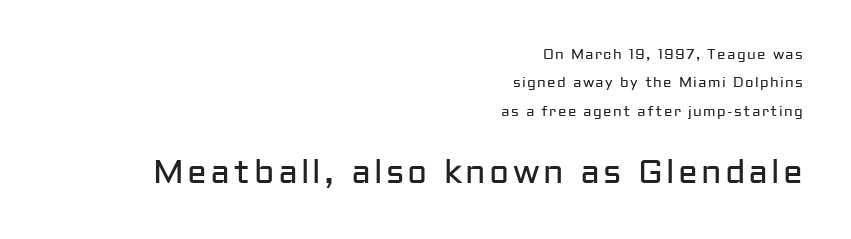
{"serif": "no", "italic": "no", "bold": "no", "weight": "regular", "width": "normal", "stroke_contrast": "low", "x_height": "medium", "monospaced": "no", "underline": "no", "align": "right", "line_spacing": "loose", "line_spacing_ratio": 2.02, "larger_block": "second", "size_ratio": 2.36, "glyph_px": 33}
